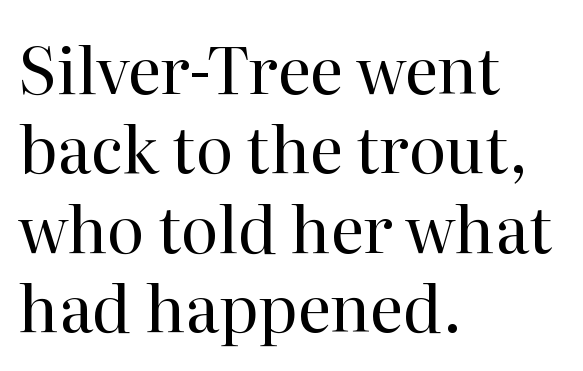
Q: Is the text bold? A: No.
Q: Is the text italic (slanted)? A: No, it is upright.
Q: Is the typeface a serif or a sans-serif typeface? A: Serif.
Q: Is the text underlined? A: No.
Q: How is the paragraph aligned? A: Left-aligned.
Q: Is the spacing between letters normal or unusually wide? A: Normal.
Q: Width (condensed, normal, or wide)? A: Normal.
Q: Stroke contrast? A: High.
Q: x-height? A: Medium.
Q: Monospaced? A: No.
